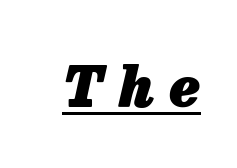
{"italic": "yes", "lean": "right", "slant_degrees": 13, "bold": "yes", "weight": "heavy", "width": "normal", "stroke_contrast": "low", "x_height": "medium", "monospaced": "no", "underline": "yes", "letter_spacing": "wide", "letter_spacing_em": 0.28, "glyph_px": 56}
